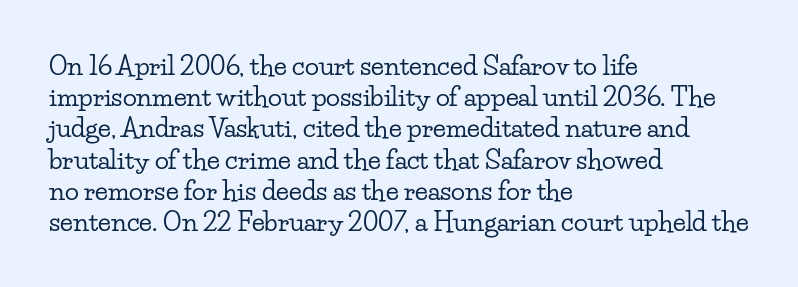
{"italic": "no", "underline": "no", "align": "left", "line_spacing_ratio": 1.2, "letter_spacing": "normal", "letter_spacing_em": 0.0, "glyph_px": 26}
